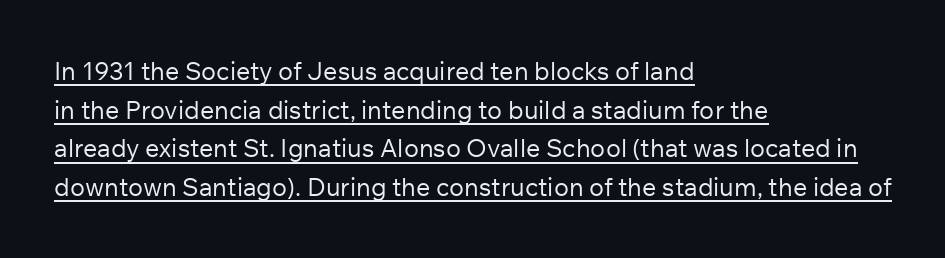
Every stem runs plumb, perpendicular to the baseline. The passage shown is not bold in any degree. Decoration check: the copy is underlined. Spacing between characters is what you'd get straight out of the box. Interline gaps are of average width in this sample.
